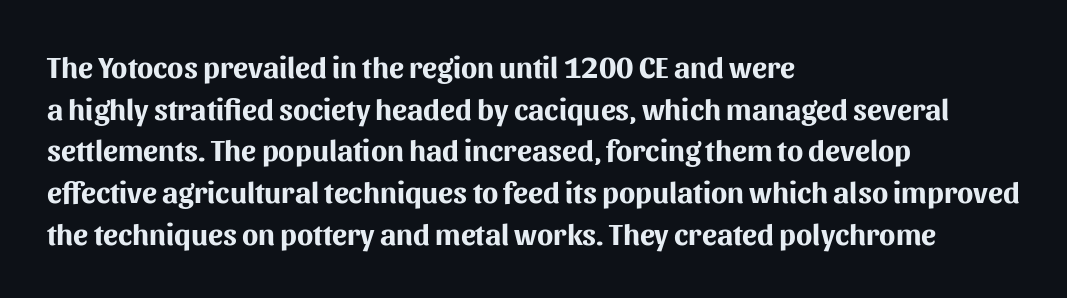
The image shows 30 px bold sans-serif type, upright; set left-aligned, normal line spacing (1.39x), normal letter spacing, not underlined; medium stroke contrast and a medium x-height.
